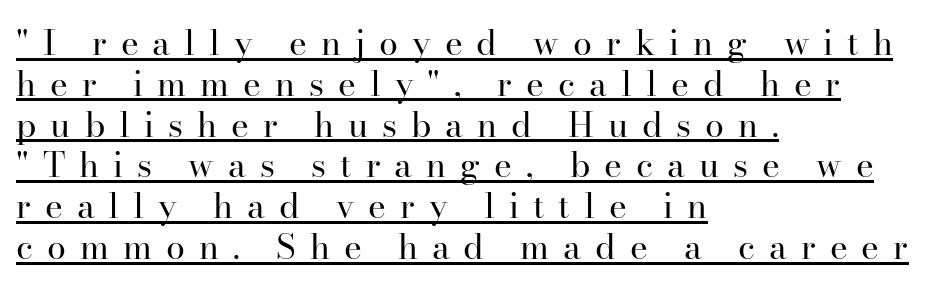
{"serif": "yes", "italic": "no", "bold": "no", "weight": "regular", "width": "normal", "stroke_contrast": "high", "x_height": "small", "monospaced": "no", "underline": "yes", "align": "left", "line_spacing_ratio": 1.2, "letter_spacing": "wide", "letter_spacing_em": 0.41, "glyph_px": 34}
